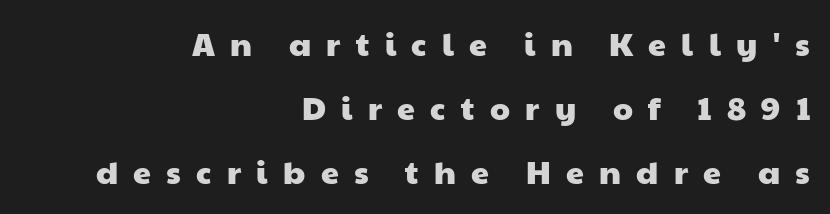
{"serif": "no", "width": "wide", "stroke_contrast": "low", "x_height": "medium", "monospaced": "no", "underline": "no", "align": "right", "line_spacing": "loose", "line_spacing_ratio": 2.0, "letter_spacing": "wide", "letter_spacing_em": 0.48, "glyph_px": 32}
